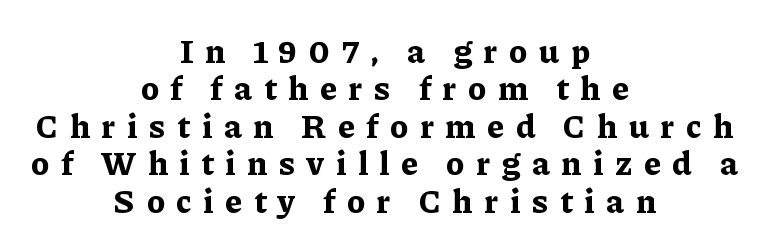
The image shows 34 px bold serif type, upright; set centered, tight line spacing (1.1x), unusually wide letter spacing (+0.35 em), not underlined; low stroke contrast and a medium x-height.
